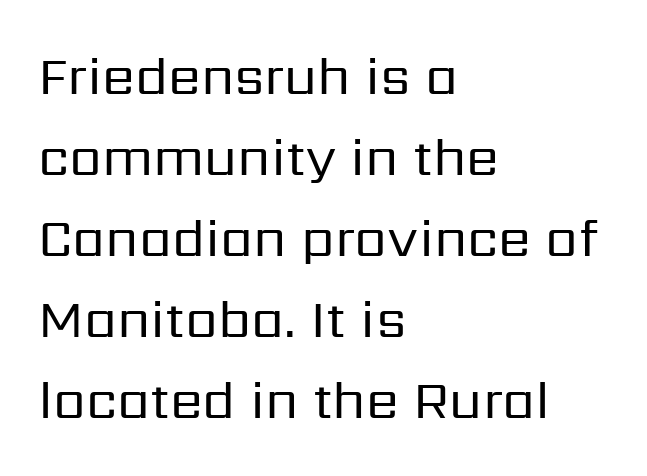
The face used here is proportionally spaced, like ordinary book or web type. Default kerning and tracking; the words read as compact shapes. Examine the stroke ends and you'll find no serifs. The rows are spaced the way most documents space them.
